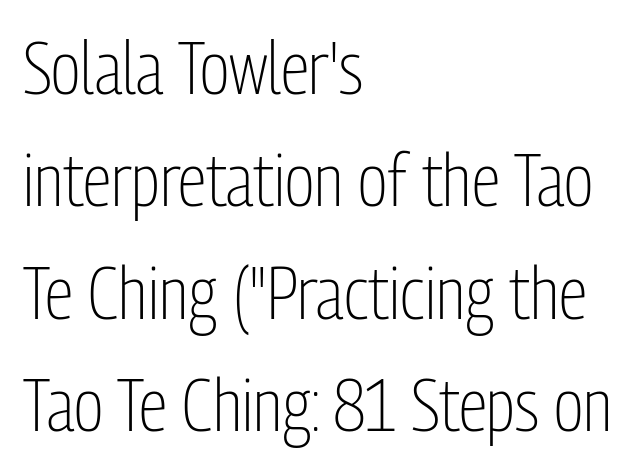
{"serif": "no", "italic": "no", "bold": "no", "weight": "light", "width": "condensed", "stroke_contrast": "low", "x_height": "medium", "monospaced": "no", "underline": "no", "align": "left", "line_spacing": "normal", "line_spacing_ratio": 1.54, "letter_spacing": "normal", "letter_spacing_em": 0.0, "glyph_px": 73}
